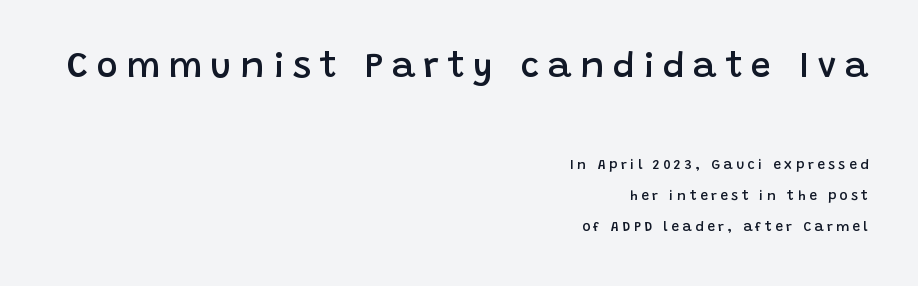
Characters follow at a spacing far wider than the type designer built in. Top chunk: large. Bottom chunk: small. In terms of weight, the rendering is demibold, just under bold. A roman cut, with each character standing at attention. Each line ends at the same right margin while the left side varies. Looks like regular typesetting: each glyph gets only the width it needs.
